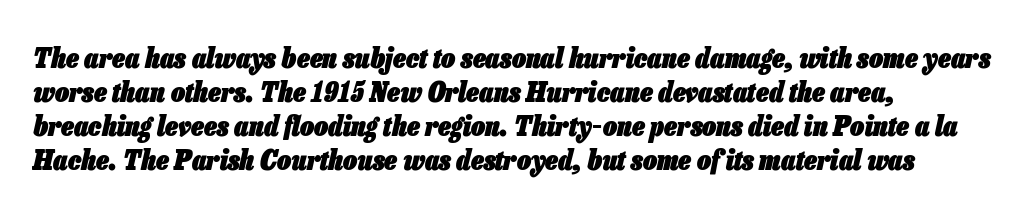
The image shows 28 px heavy, condensed type, italic (leaning right); set left-aligned, line spacing 1.22x, normal letter spacing, not underlined; low stroke contrast and a medium x-height.
